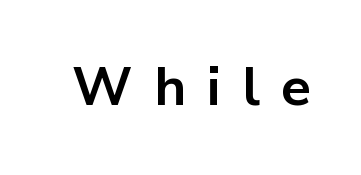
{"serif": "no", "italic": "no", "bold": "yes", "weight": "bold", "width": "normal", "stroke_contrast": "low", "x_height": "medium", "monospaced": "no", "underline": "no", "letter_spacing": "wide", "letter_spacing_em": 0.39, "glyph_px": 54}
